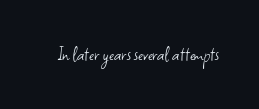
Q: Is the text bold? A: No.
Q: Is the text italic (slanted)? A: Yes.
Q: Is the text underlined? A: No.
Q: Is the spacing between letters normal or unusually wide? A: Normal.
